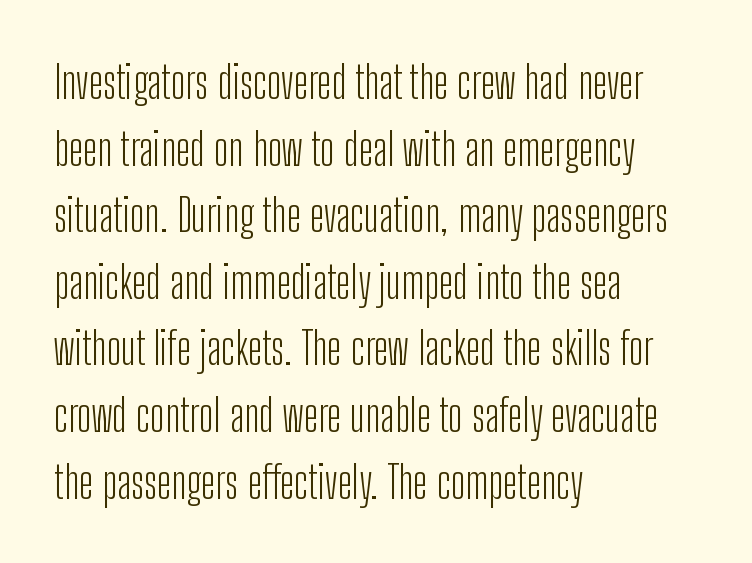
{"serif": "no", "italic": "no", "bold": "no", "weight": "light", "width": "condensed", "stroke_contrast": "low", "x_height": "medium", "monospaced": "no", "underline": "no", "align": "left", "line_spacing": "normal", "line_spacing_ratio": 1.48, "letter_spacing": "normal", "letter_spacing_em": 0.0, "glyph_px": 45}
